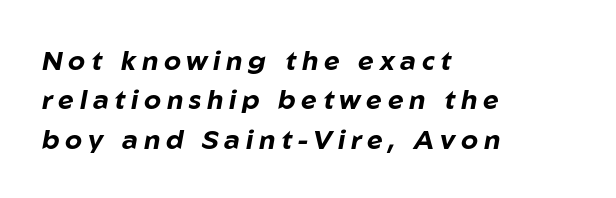
Q: Is the text bold? A: Yes.
Q: Is the text italic (slanted)? A: Yes, it leans right by about 10 degrees.
Q: Is the text underlined? A: No.
Q: How is the paragraph aligned? A: Left-aligned.
Q: Is the spacing between letters normal or unusually wide? A: Unusually wide.
Q: Is the spacing between lines tight, normal or loose? A: Normal.
